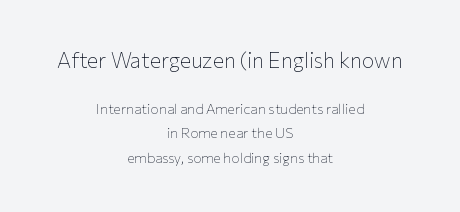
Q: Is the text bold? A: No.
Q: Is the text italic (slanted)? A: No, it is upright.
Q: Is the text underlined? A: No.
Q: How is the paragraph aligned? A: Centered.
Q: Is the spacing between letters normal or unusually wide? A: Normal.
Q: Which block of text is set in a larger size, the first (top) or the second (bottom)? A: The first (top) one.
